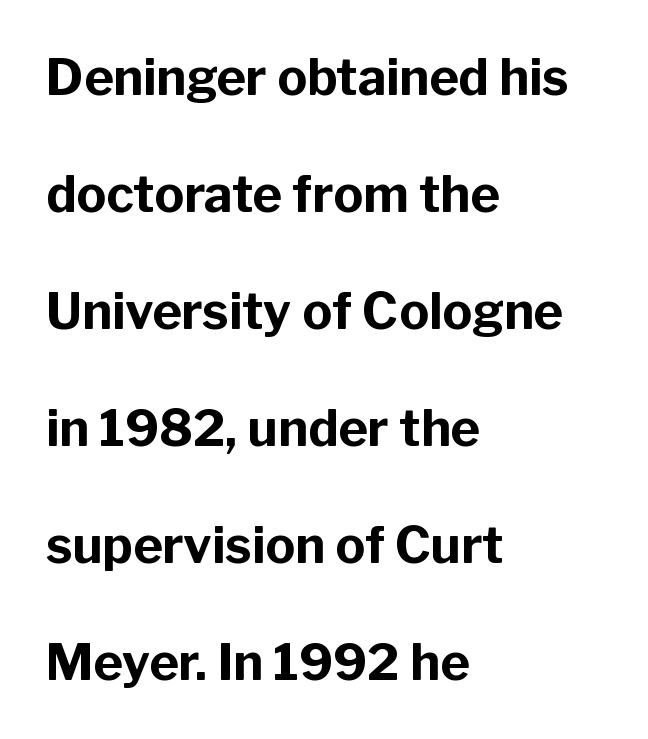
{"serif": "no", "italic": "no", "bold": "yes", "weight": "bold", "width": "normal", "stroke_contrast": "low", "x_height": "medium", "monospaced": "no", "underline": "no", "align": "left", "line_spacing": "loose", "line_spacing_ratio": 2.34, "letter_spacing": "normal", "letter_spacing_em": 0.0, "glyph_px": 50}
